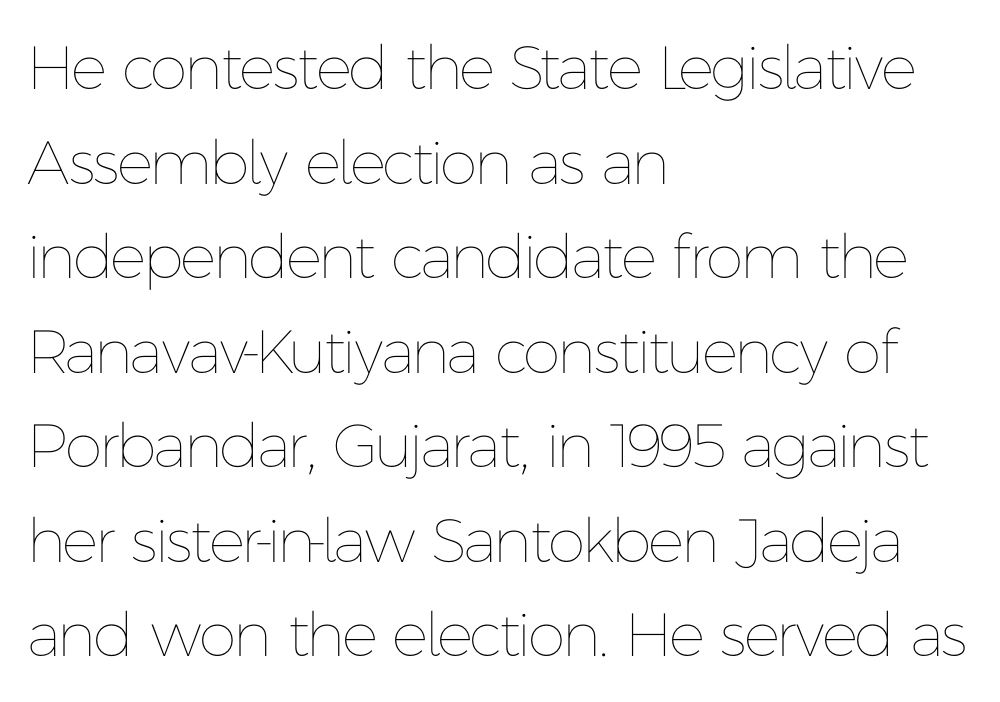
Q: Is the text bold? A: No.
Q: Is the text italic (slanted)? A: No, it is upright.
Q: Is the text underlined? A: No.
Q: How is the paragraph aligned? A: Left-aligned.
Q: Is the spacing between letters normal or unusually wide? A: Normal.
Q: Is the spacing between lines tight, normal or loose? A: Normal.
Q: Width (condensed, normal, or wide)? A: Normal.
Q: Stroke contrast? A: Low.
Q: x-height? A: Medium.
Q: Monospaced? A: No.
